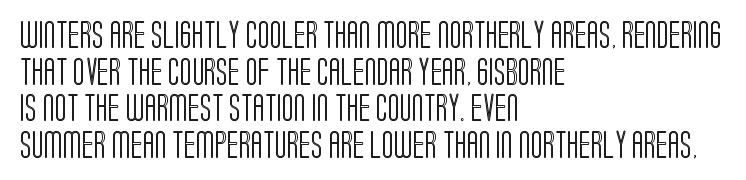
{"italic": "no", "width": "condensed", "x_height": "large", "monospaced": "no", "underline": "no", "align": "left", "line_spacing": "normal", "line_spacing_ratio": 1.31, "letter_spacing": "normal", "letter_spacing_em": 0.0, "glyph_px": 28}
